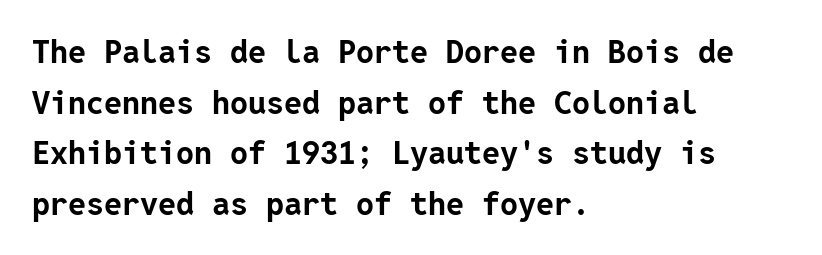
Layout note: lines flush left. The strip under each line holds only bare page. Posture: vertical. The letters are bold, with thick, heavy strokes. Notice how descenders clear the ascenders below comfortably — that's standard leading. The passage shown has conventional tracking throughout.
